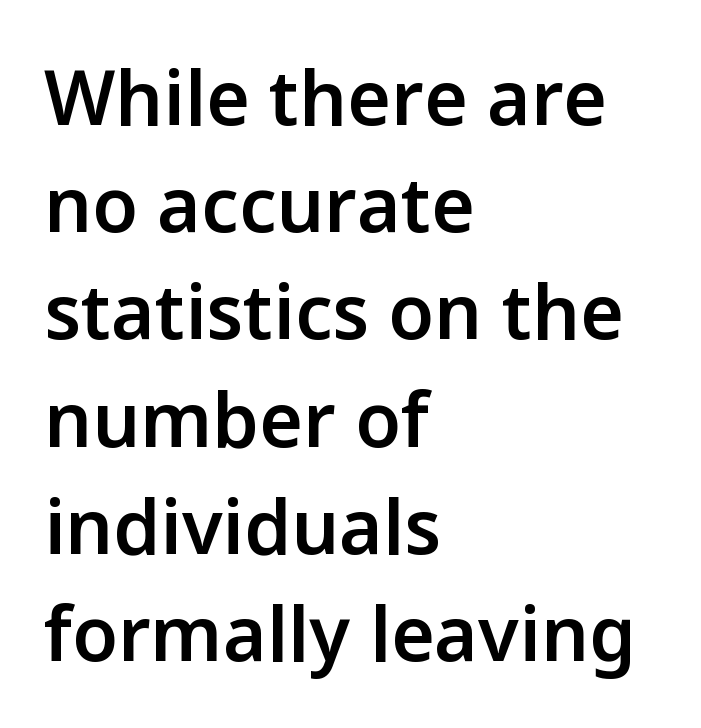
Q: Is the text bold? A: Semi-bold.
Q: Is the text italic (slanted)? A: No, it is upright.
Q: Is the typeface a serif or a sans-serif typeface? A: Sans-serif.
Q: Is the text underlined? A: No.
Q: How is the paragraph aligned? A: Left-aligned.
Q: Is the spacing between letters normal or unusually wide? A: Normal.
Q: Is the spacing between lines tight, normal or loose? A: Normal.
Q: Width (condensed, normal, or wide)? A: Normal.
Q: Stroke contrast? A: Low.
Q: x-height? A: Medium.
Q: Monospaced? A: No.
